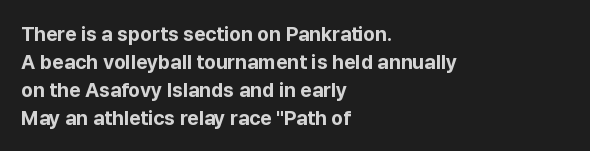
Its strokes are broad and dark, the hallmark of bold type. Plain, unruled lines of type. The paragraph shown leans on its left margin. Reading down the column, the eye jumps a familiar distance to each next line. Vertical strokes here are truly vertical.
